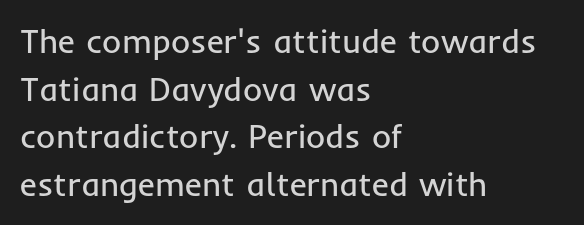
Examine the stroke ends and you'll find no serifs. You could call the tracking neutral — neither tight nor loose. Looks like regular typesetting: each glyph gets only the width it needs. The strokes carry an ordinary text weight at most. The lettering holds an erect, upright posture throughout. In terms of leading, this rendering sits right in the middle.
